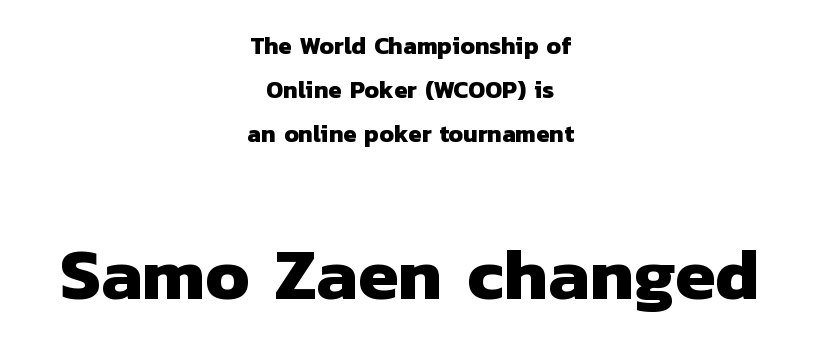
The image shows 73 px heavy sans-serif type; set centered, line spacing 1.84x, normal letter spacing, not underlined; the second (bottom) block is 3.04x larger; low stroke contrast and a medium x-height.
